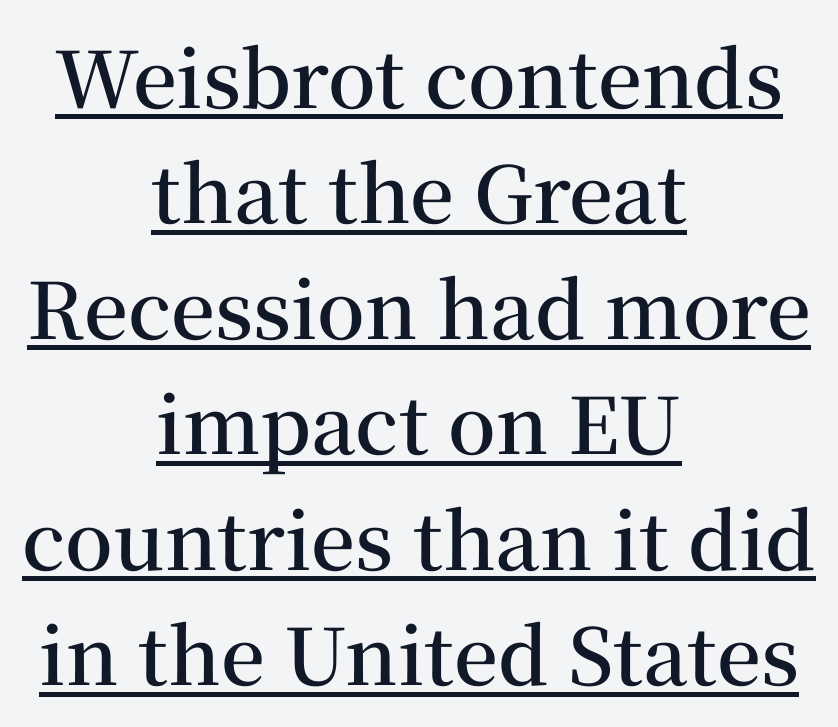
{"serif": "yes", "italic": "no", "bold": "semi", "weight": "semibold", "width": "normal", "stroke_contrast": "medium", "x_height": "medium", "monospaced": "no", "underline": "yes", "align": "center", "line_spacing": "normal", "line_spacing_ratio": 1.48, "letter_spacing": "normal", "letter_spacing_em": 0.0, "glyph_px": 78}
